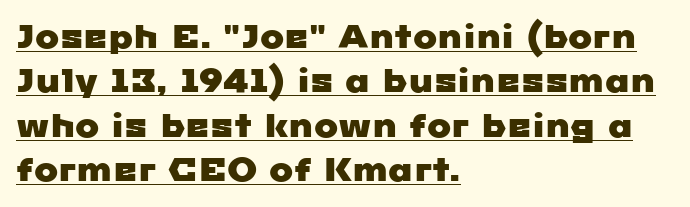
{"serif": "no", "width": "wide", "stroke_contrast": "low", "x_height": "medium", "monospaced": "no", "underline": "yes", "align": "left", "line_spacing": "normal", "line_spacing_ratio": 1.39, "letter_spacing": "normal", "letter_spacing_em": 0.0, "glyph_px": 32}
